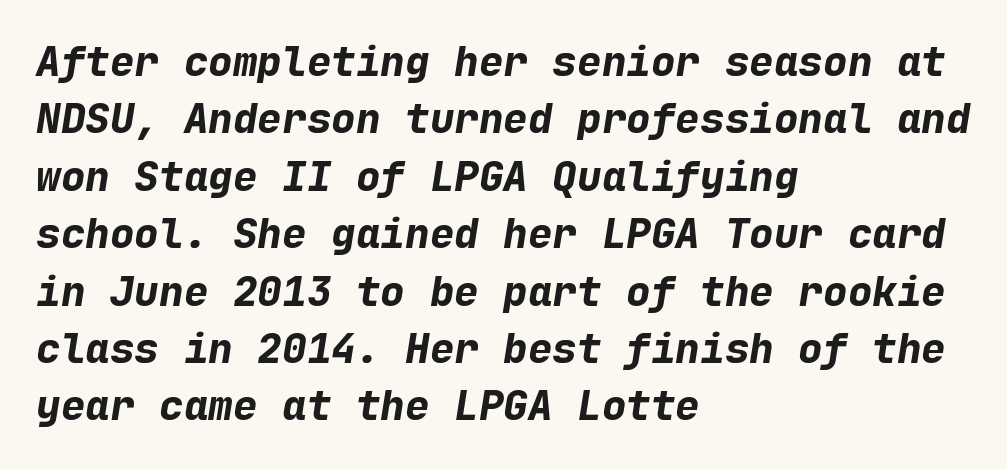
The image shows 41 px bold type, italic (leaning right), monospaced; set left-aligned, normal line spacing (1.4x), normal letter spacing, not underlined; low stroke contrast and a medium x-height.
